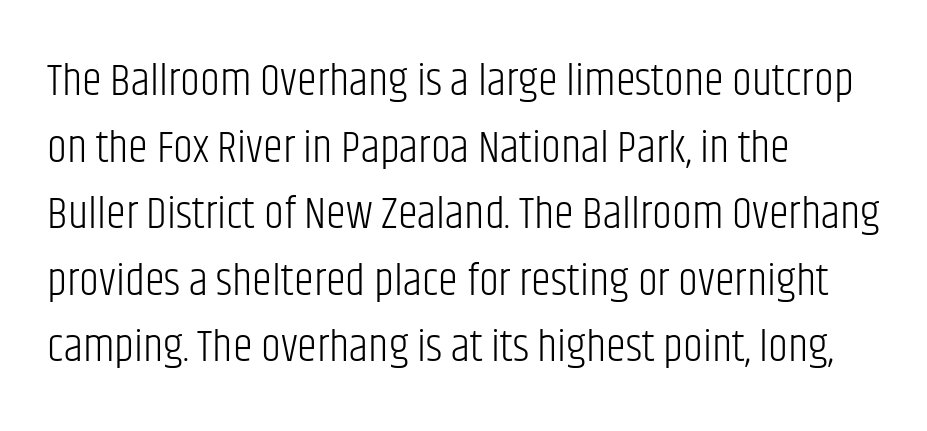
Q: Is the text bold? A: No.
Q: Is the text italic (slanted)? A: No, it is upright.
Q: Is the typeface a serif or a sans-serif typeface? A: Sans-serif.
Q: Is the text underlined? A: No.
Q: How is the paragraph aligned? A: Left-aligned.
Q: Is the spacing between letters normal or unusually wide? A: Normal.
Q: Is the spacing between lines tight, normal or loose? A: Normal.
Q: Width (condensed, normal, or wide)? A: Condensed.
Q: Stroke contrast? A: Low.
Q: x-height? A: Large.
Q: Monospaced? A: No.
